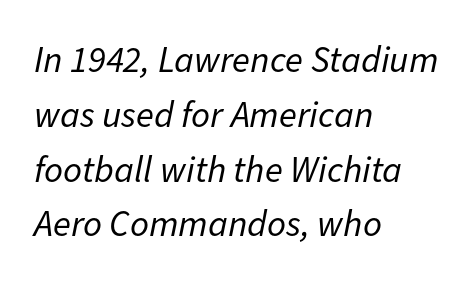
{"italic": "yes", "lean": "right", "slant_degrees": 11, "bold": "no", "weight": "regular", "width": "normal", "stroke_contrast": "low", "x_height": "medium", "monospaced": "no", "underline": "no", "align": "left", "line_spacing": "normal", "line_spacing_ratio": 1.48, "letter_spacing": "normal", "letter_spacing_em": 0.0, "glyph_px": 37}
